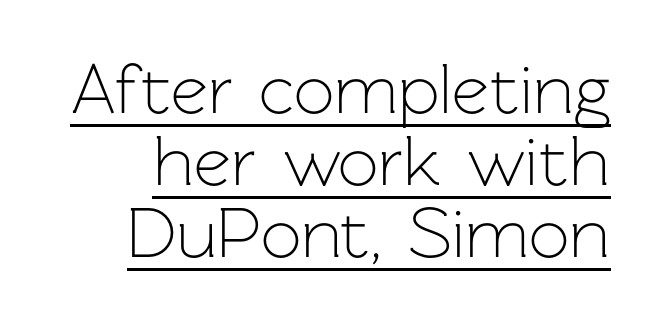
The image shows 72 px light sans-serif type, upright; set tight line spacing (1.0x), normal letter spacing, underlined; low stroke contrast and a medium x-height.
